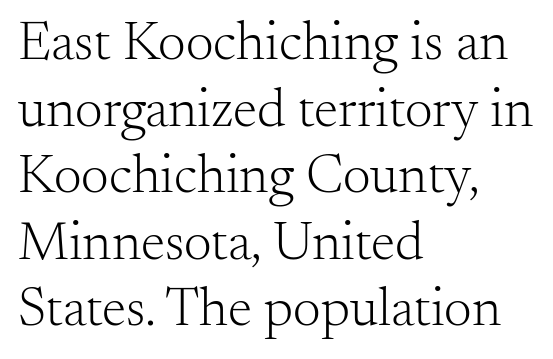
{"serif": "yes", "italic": "no", "bold": "no", "weight": "light", "width": "normal", "stroke_contrast": "medium", "x_height": "small", "monospaced": "no", "underline": "no", "align": "left", "line_spacing_ratio": 1.21, "letter_spacing": "normal", "letter_spacing_em": 0.0, "glyph_px": 55}
